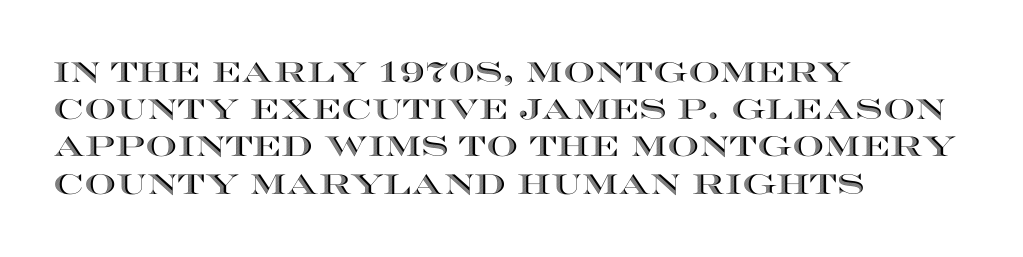
The image shows 28 px wide type, upright; set left-aligned, normal line spacing (1.33x), normal letter spacing, not underlined; a large x-height.
